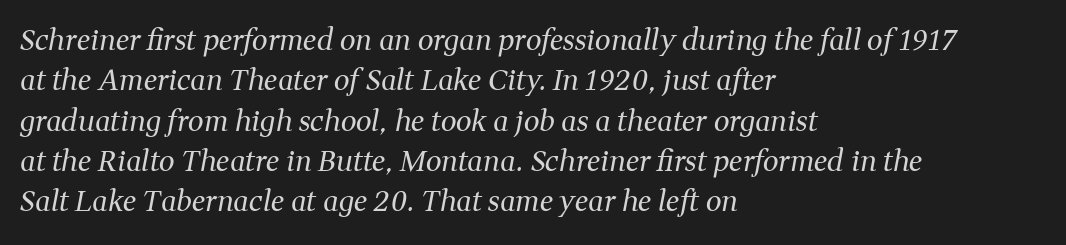
{"serif": "yes", "italic": "yes", "lean": "right", "slant_degrees": 11, "bold": "no", "weight": "regular", "width": "normal", "stroke_contrast": "medium", "x_height": "medium", "monospaced": "no", "underline": "no", "align": "left", "line_spacing": "normal", "line_spacing_ratio": 1.44, "letter_spacing": "normal", "letter_spacing_em": 0.0, "glyph_px": 28}
